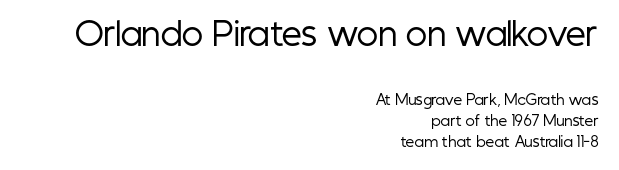
Q: Is the text bold? A: No.
Q: Is the text italic (slanted)? A: No, it is upright.
Q: Is the typeface a serif or a sans-serif typeface? A: Sans-serif.
Q: Is the text underlined? A: No.
Q: How is the paragraph aligned? A: Right-aligned.
Q: Is the spacing between letters normal or unusually wide? A: Normal.
Q: Is the spacing between lines tight, normal or loose? A: Normal.
Q: Which block of text is set in a larger size, the first (top) or the second (bottom)? A: The first (top) one.
Q: Width (condensed, normal, or wide)? A: Condensed.
Q: Stroke contrast? A: Low.
Q: x-height? A: Medium.
Q: Monospaced? A: No.
